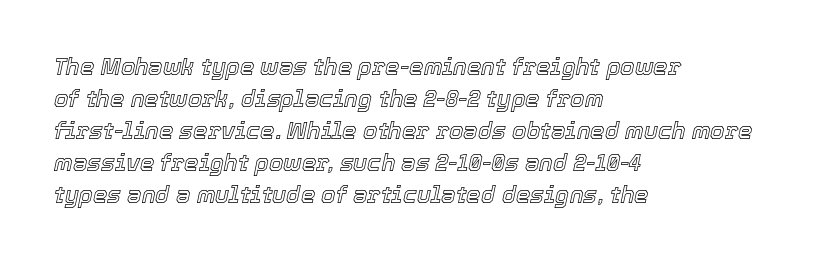
{"italic": "yes", "lean": "right", "slant_degrees": 12, "underline": "no", "align": "left", "line_spacing": "normal", "line_spacing_ratio": 1.39, "letter_spacing": "normal", "letter_spacing_em": 0.0, "glyph_px": 23}
